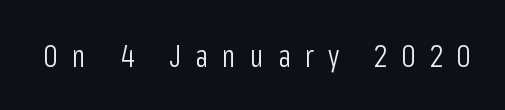
Q: Is the text bold? A: No.
Q: Is the text italic (slanted)? A: No, it is upright.
Q: Is the typeface a serif or a sans-serif typeface? A: Sans-serif.
Q: Is the text underlined? A: No.
Q: Is the spacing between letters normal or unusually wide? A: Unusually wide.
Q: Width (condensed, normal, or wide)? A: Condensed.
Q: Stroke contrast? A: Low.
Q: x-height? A: Medium.
Q: Monospaced? A: No.
